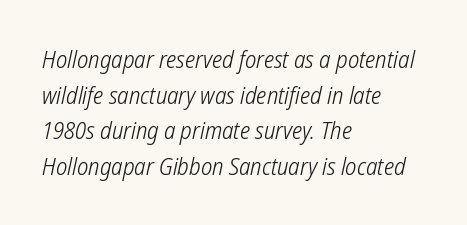
Honestly, the letter spacing is just normal — you wouldn't notice it. Weight: regular or lighter. Casual observation: everything's shoved over to the left. Clear beneath every line of the passage.
